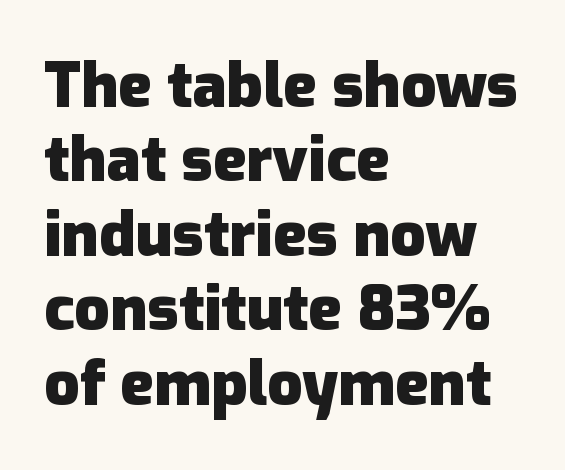
Q: Is the text bold? A: Yes.
Q: Is the text italic (slanted)? A: No, it is upright.
Q: Is the typeface a serif or a sans-serif typeface? A: Sans-serif.
Q: Is the text underlined? A: No.
Q: How is the paragraph aligned? A: Left-aligned.
Q: Is the spacing between letters normal or unusually wide? A: Normal.
Q: Width (condensed, normal, or wide)? A: Normal.
Q: Stroke contrast? A: Low.
Q: x-height? A: Medium.
Q: Monospaced? A: No.
